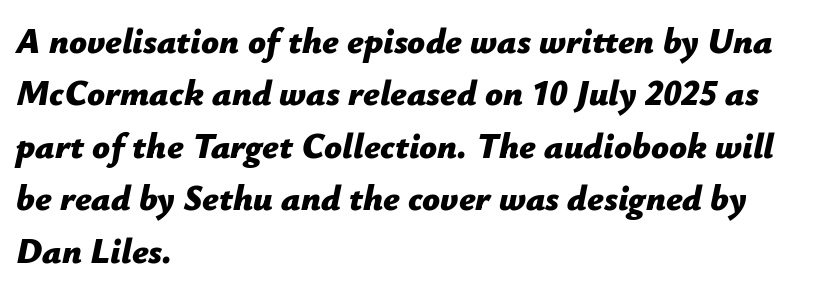
{"italic": "yes", "lean": "right", "slant_degrees": 12, "bold": "yes", "weight": "bold", "width": "normal", "stroke_contrast": "low", "x_height": "medium", "monospaced": "no", "underline": "no", "align": "left", "line_spacing": "normal", "line_spacing_ratio": 1.5, "letter_spacing": "normal", "letter_spacing_em": 0.0, "glyph_px": 35}
